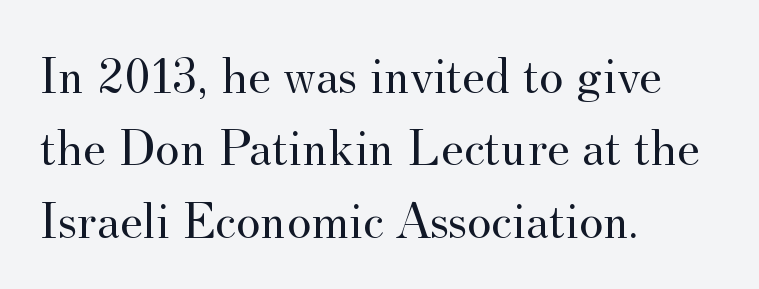
{"serif": "yes", "italic": "no", "bold": "no", "weight": "regular", "width": "normal", "stroke_contrast": "medium", "x_height": "small", "monospaced": "no", "underline": "no", "align": "left", "line_spacing": "normal", "line_spacing_ratio": 1.39, "letter_spacing": "normal", "letter_spacing_em": 0.0, "glyph_px": 52}
